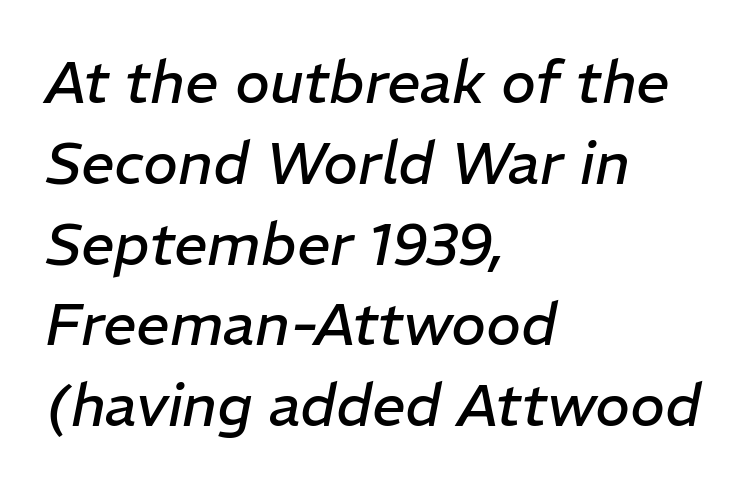
The image shows 59 px regular-weight type, italic (leaning right); set left-aligned, normal line spacing (1.37x), normal letter spacing, not underlined; low stroke contrast and a medium x-height.
